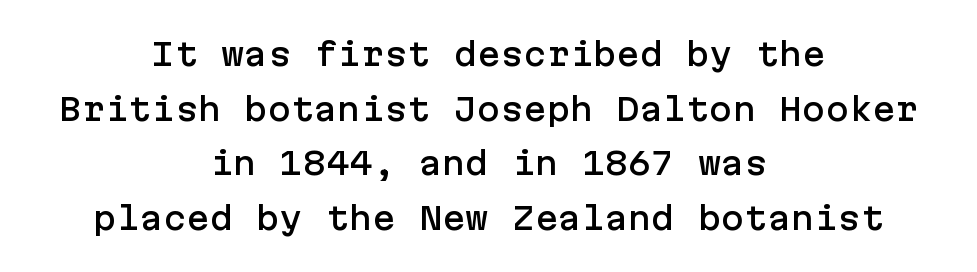
{"serif": "no", "italic": "no", "width": "normal", "stroke_contrast": "low", "x_height": "medium", "underline": "no", "align": "center", "line_spacing_ratio": 1.76, "letter_spacing": "normal", "letter_spacing_em": 0.0, "glyph_px": 31}
